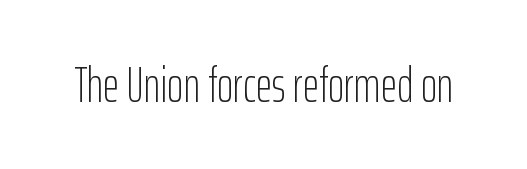
{"serif": "no", "italic": "no", "bold": "no", "weight": "light", "width": "condensed", "stroke_contrast": "low", "x_height": "medium", "monospaced": "no", "underline": "no", "letter_spacing": "normal", "letter_spacing_em": 0.0, "glyph_px": 50}
